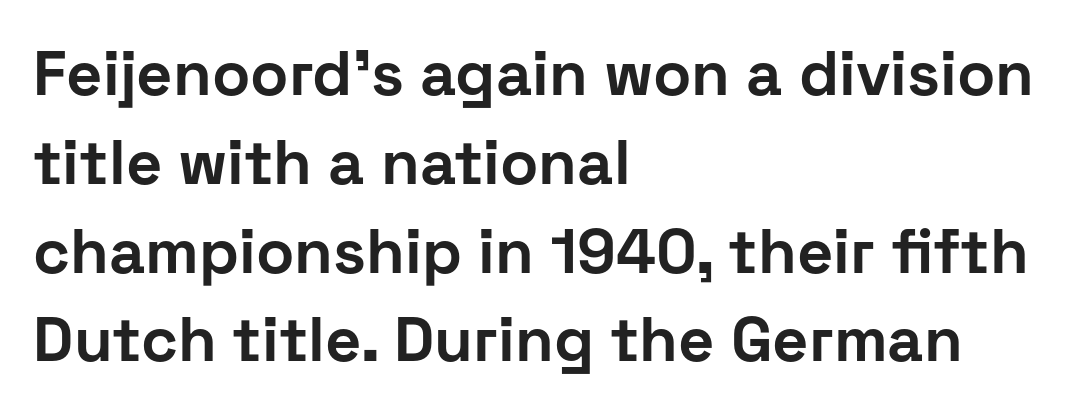
The image shows 63 px bold sans-serif type, upright; set left-aligned, normal line spacing (1.41x), normal letter spacing, not underlined; low stroke contrast and a medium x-height.
